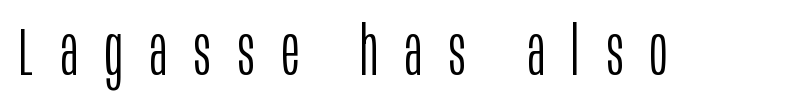
Typographically, this falls in the sans-serif category. Tall strokes in this sample are plumb rather than angled. Compared with typical body copy, the letter spacing here is much looser. Stroke thickness stays within the range of a standard reading face or lighter. The space beneath each line is pristine and unruled. Think of a printed novel: that variable character pitch is what you see here.
